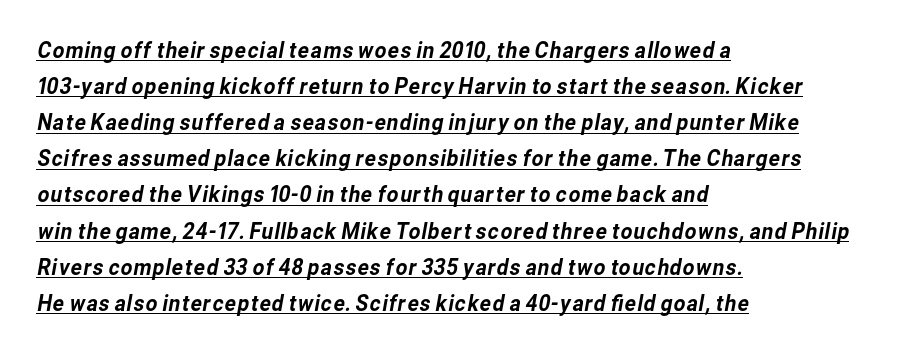
Q: Is the text underlined? A: Yes.
Q: How is the paragraph aligned? A: Left-aligned.
Q: Is the spacing between letters normal or unusually wide? A: Normal.
Q: Is the spacing between lines tight, normal or loose? A: Normal.
